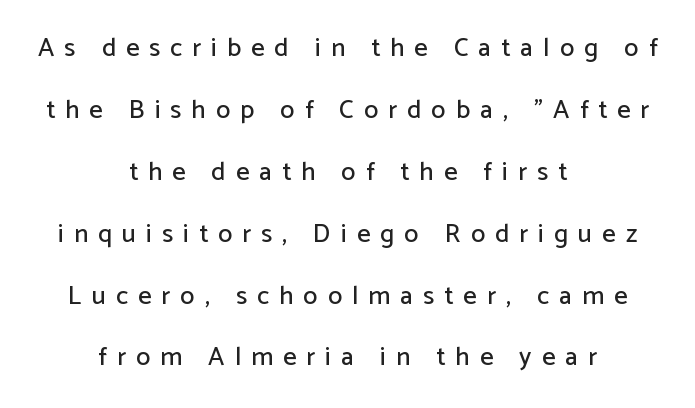
Q: Is the text italic (slanted)? A: No, it is upright.
Q: Is the text underlined? A: No.
Q: How is the paragraph aligned? A: Centered.
Q: Is the spacing between letters normal or unusually wide? A: Unusually wide.
Q: Is the spacing between lines tight, normal or loose? A: Loose.
